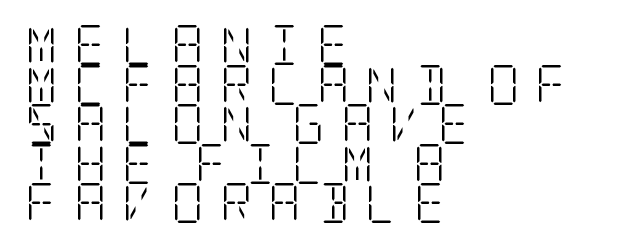
{"serif": "yes", "italic": "no", "bold": "no", "weight": "light", "width": "condensed", "stroke_contrast": "low", "x_height": "large", "underline": "no", "align": "left", "line_spacing": "tight", "line_spacing_ratio": 0.99, "letter_spacing": "wide", "letter_spacing_em": 0.4, "glyph_px": 40}
